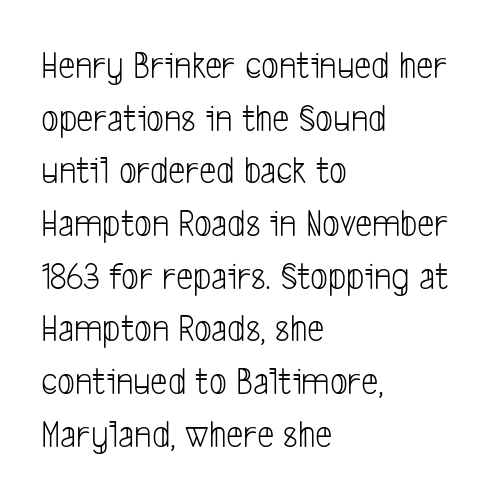
The designer left line spacing at the default. Is the type heavy? It reads as light-to-regular instead. One-word summary of the alignment: left. You could call the tracking neutral — neither tight nor loose. I'd call this a sans setting — the letters go barefoot.
